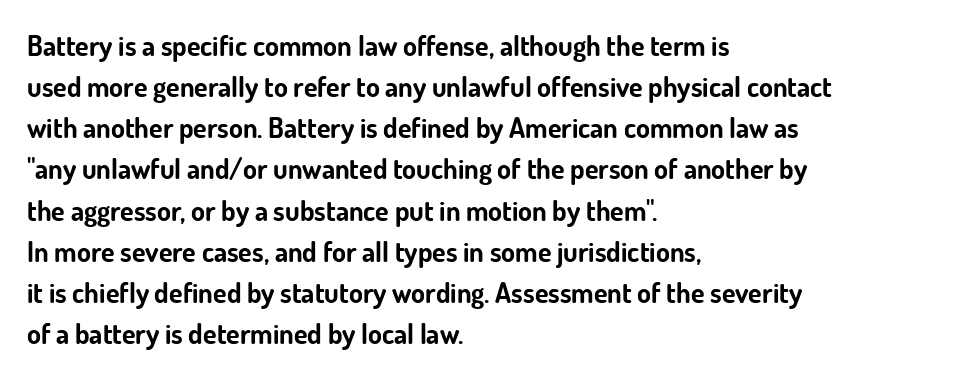
Q: Is the text bold? A: Yes.
Q: Is the text italic (slanted)? A: No, it is upright.
Q: Is the typeface a serif or a sans-serif typeface? A: Sans-serif.
Q: Is the text underlined? A: No.
Q: How is the paragraph aligned? A: Left-aligned.
Q: Is the spacing between letters normal or unusually wide? A: Normal.
Q: Is the spacing between lines tight, normal or loose? A: Normal.
Q: Width (condensed, normal, or wide)? A: Normal.
Q: Stroke contrast? A: Low.
Q: x-height? A: Small.
Q: Monospaced? A: No.
